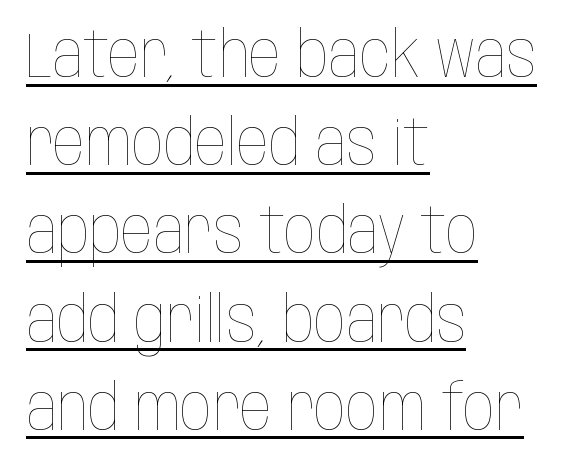
The image shows 63 px thin, condensed type, upright; set left-aligned, normal line spacing (1.4x), normal letter spacing, underlined; low stroke contrast and a large x-height.
